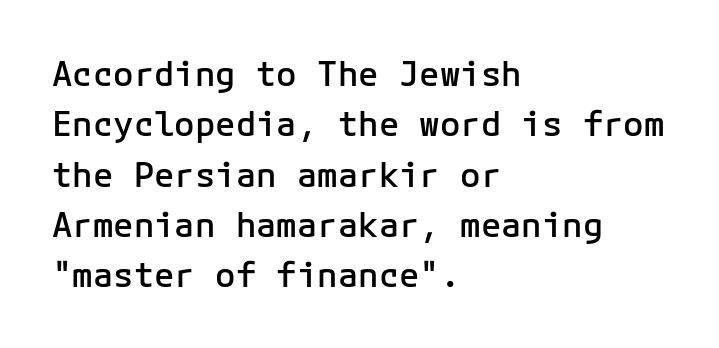
The image shows 34 px semibold sans-serif type, upright, monospaced; set left-aligned, normal line spacing (1.48x), normal letter spacing, not underlined; low stroke contrast and a medium x-height.
